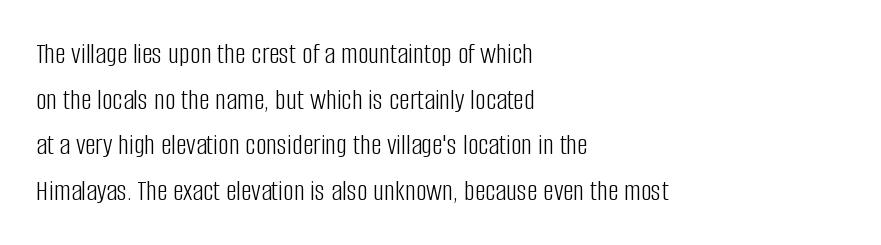
The lines are quadded left. Style check: upright. Each letter keeps its own natural width here, so spacing adapts to shape. Weight class: somewhere from thin through regular. Compared with typical body copy, the letter spacing here is the same.
